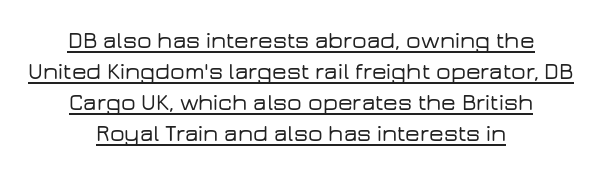
Casual observation: everything's sitting right in the middle. Descenders here cross a horizontal rule under the line. Interline gaps are of average width in this sample. A typesetter would call this zero additional tracking.
